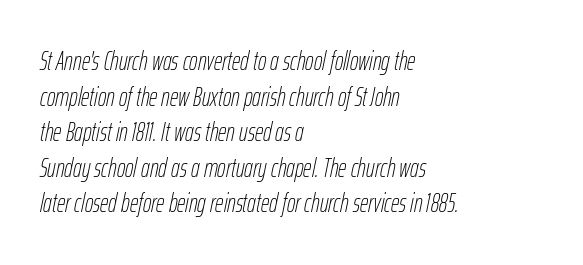
Q: Is the text bold? A: No.
Q: Is the text italic (slanted)? A: Yes, it leans right by about 12 degrees.
Q: Is the text underlined? A: No.
Q: How is the paragraph aligned? A: Left-aligned.
Q: Is the spacing between letters normal or unusually wide? A: Normal.
Q: Is the spacing between lines tight, normal or loose? A: Normal.
